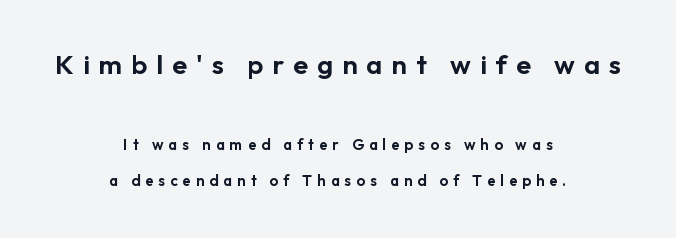
The words here are not underlined. Line spacing here is loose. These lines stack symmetrically, like a column narrowing and widening about its center. It's the straight-up-and-down kind of type. Glyph-to-glyph distance is far greater than everyday printed text. The first block has been scaled up relative to the second.
